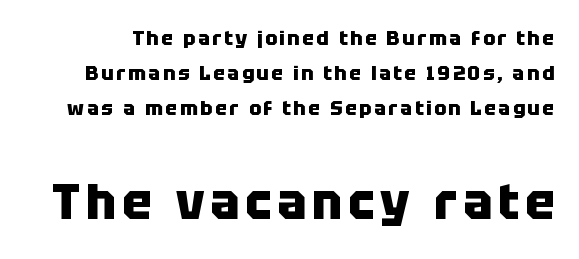
In terms of letterform style, serifs are entirely absent. The letters in the lower block stand taller than those in the block above. Posture: vertical. This sample has the flowing, uneven cadence of proportional lettering.
